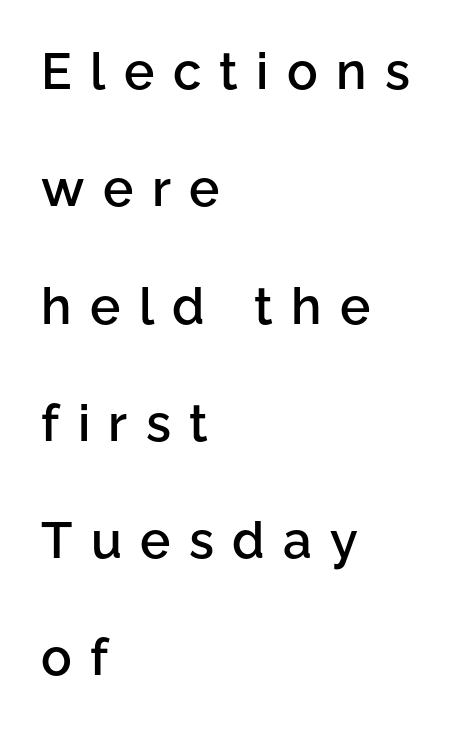
{"serif": "no", "italic": "no", "bold": "semi", "weight": "semibold", "width": "normal", "stroke_contrast": "low", "x_height": "medium", "monospaced": "no", "underline": "no", "align": "left", "line_spacing": "loose", "line_spacing_ratio": 2.3, "letter_spacing": "wide", "letter_spacing_em": 0.36, "glyph_px": 51}
